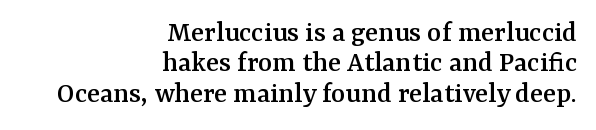
Little horizontal feet cap the strokes, marking this as serif type. When letters stand straight like this, we call the style roman or upright. Here the glyphs are tracked normally, forming tight word shapes. One-word summary of the alignment: right. Proportional: the letters do not fall into vertical columns. Regarding leading, the lines here are crowded together.
